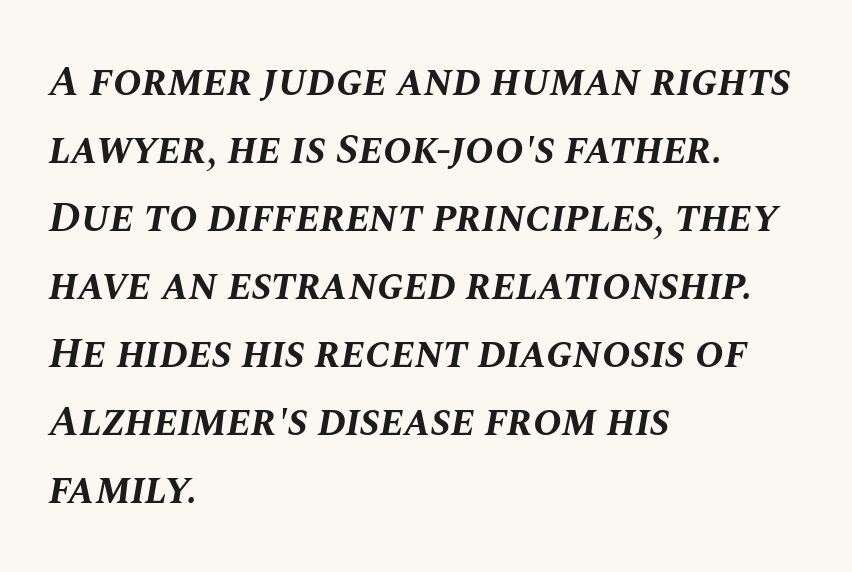
Compared with typical body copy, the letter spacing here is the same. Each line starts at the same left margin while the right side varies. The line-height multiplier appears to be the usual default. The string is rendered with underlining switched off.
